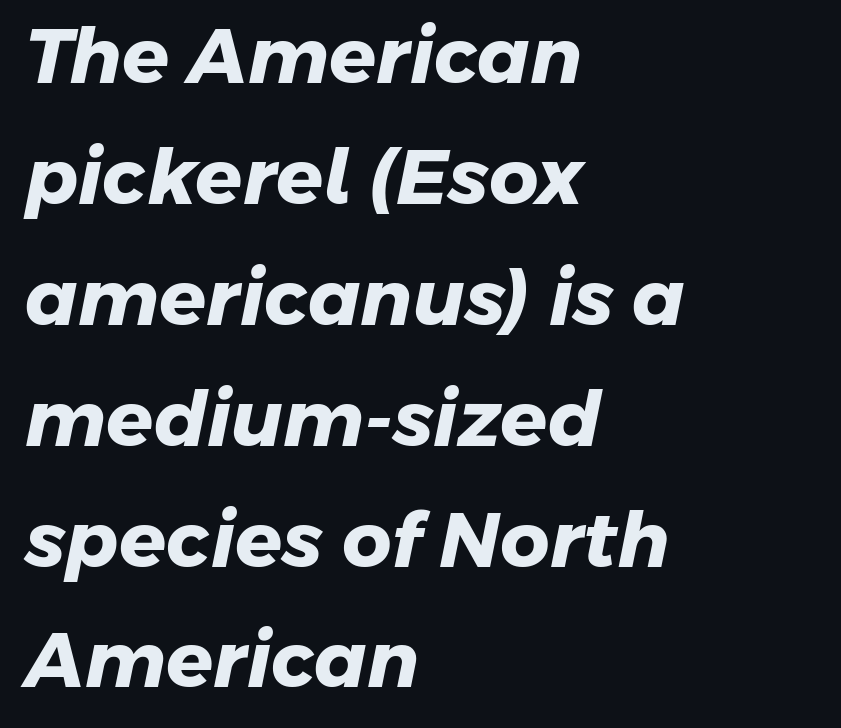
A student would call this left alignment; a typographer would say flush left, rag right. To sum up the face: it is a sans, with no serifs. The rendering uses a bold face; every stroke is thick and dark. Do the characters align in a grid? No, the font is proportional. These lines sit exactly where default settings would place them.
